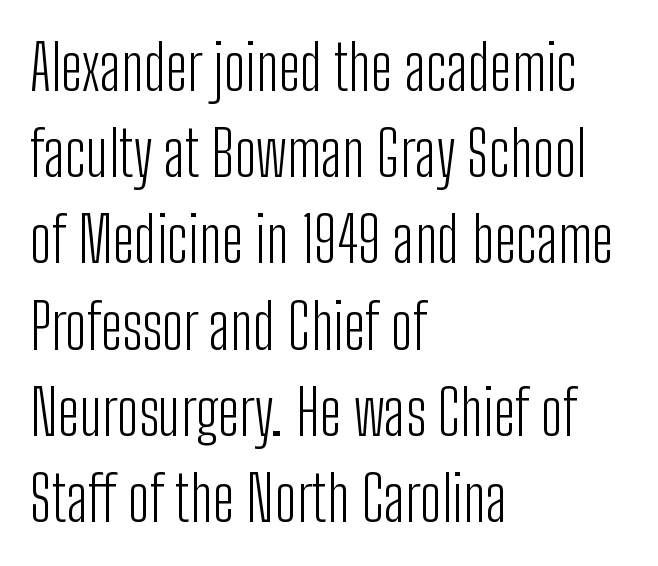
The passage is arranged the way most books set body copy — flush left. Plain, unruled lines of type. This sample uses a sans-serif face. The typeface has the unassuming heft of standard copy or less. Italic? Not at all — the glyphs are vertical. This sample has the flowing, uneven cadence of proportional lettering.
